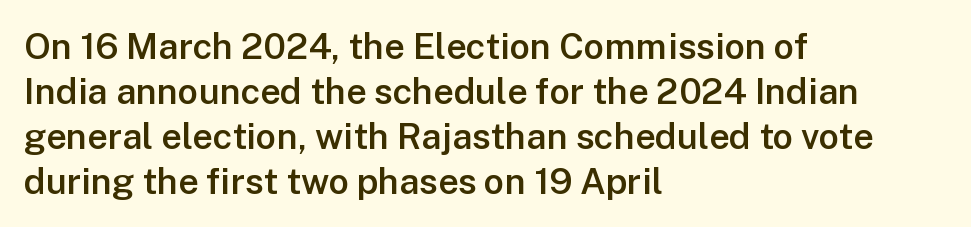
Q: Is the text bold? A: Semi-bold.
Q: Is the text italic (slanted)? A: No, it is upright.
Q: Is the typeface a serif or a sans-serif typeface? A: Sans-serif.
Q: Is the text underlined? A: No.
Q: How is the paragraph aligned? A: Left-aligned.
Q: Is the spacing between letters normal or unusually wide? A: Normal.
Q: Is the spacing between lines tight, normal or loose? A: Normal.
Q: Width (condensed, normal, or wide)? A: Normal.
Q: Stroke contrast? A: Low.
Q: x-height? A: Medium.
Q: Monospaced? A: No.
